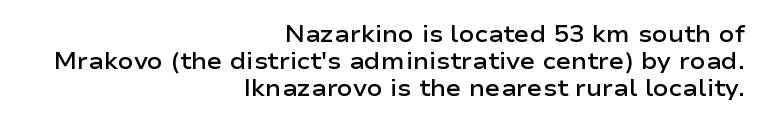
The image shows 23 px text type, upright; set right-aligned, line spacing 1.17x, normal letter spacing, not underlined.
